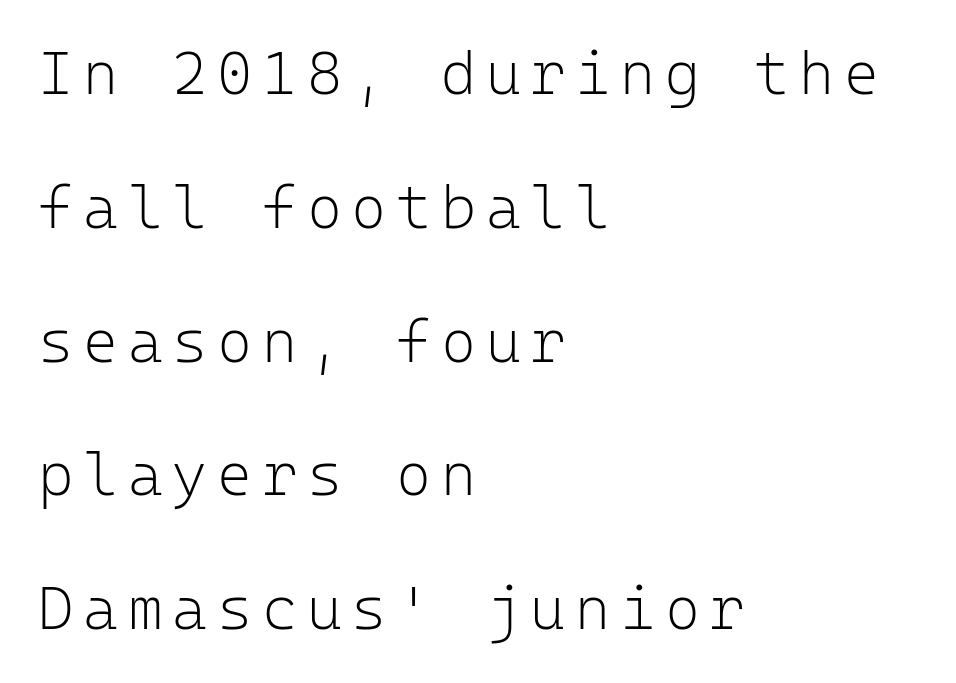
{"serif": "no", "italic": "no", "bold": "no", "weight": "light", "width": "normal", "stroke_contrast": "low", "x_height": "medium", "monospaced": "yes", "underline": "no", "align": "left", "line_spacing": "loose", "line_spacing_ratio": 2.23, "glyph_px": 60}
